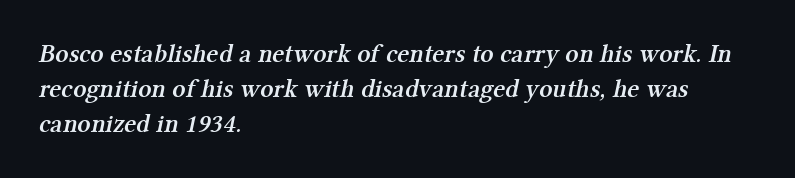
The image shows 26 px text type; set left-aligned, normal line spacing (1.35x), normal letter spacing, not underlined.
